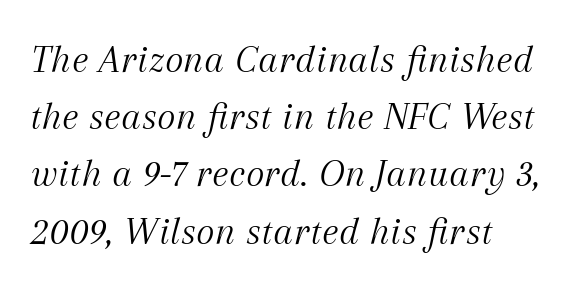
Q: Is the text bold? A: No.
Q: Is the text italic (slanted)? A: Yes, it leans right by about 12 degrees.
Q: Is the typeface a serif or a sans-serif typeface? A: Serif.
Q: Is the text underlined? A: No.
Q: How is the paragraph aligned? A: Left-aligned.
Q: Is the spacing between letters normal or unusually wide? A: Normal.
Q: Is the spacing between lines tight, normal or loose? A: Normal.
Q: Width (condensed, normal, or wide)? A: Normal.
Q: Stroke contrast? A: Medium.
Q: x-height? A: Medium.
Q: Monospaced? A: No.
